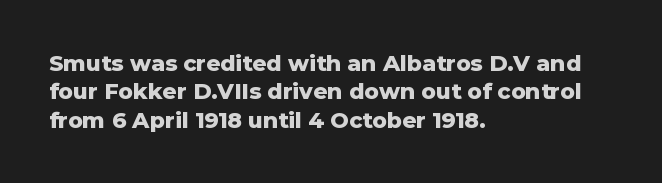
The image shows 22 px bold type, upright; set left-aligned, normal line spacing (1.29x), normal letter spacing, not underlined.
